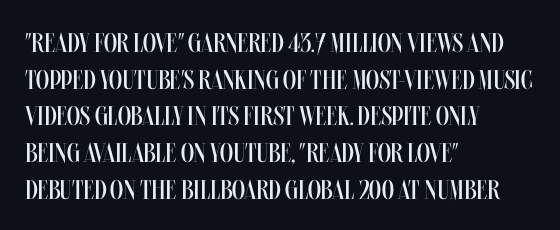
Q: Is the text bold? A: No.
Q: Is the text italic (slanted)? A: No, it is upright.
Q: Is the text underlined? A: No.
Q: How is the paragraph aligned? A: Left-aligned.
Q: Is the spacing between letters normal or unusually wide? A: Normal.
Q: Is the spacing between lines tight, normal or loose? A: Normal.
